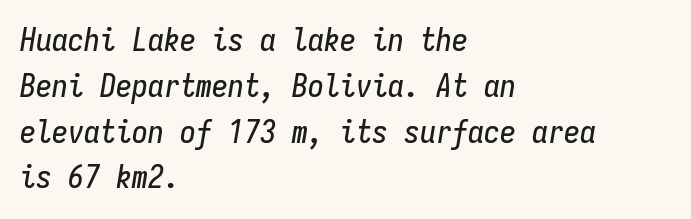
{"italic": "yes", "lean": "right", "slant_degrees": 9, "width": "condensed", "stroke_contrast": "low", "x_height": "medium", "monospaced": "yes", "underline": "no", "align": "left", "line_spacing": "normal", "line_spacing_ratio": 1.43, "letter_spacing": "normal", "letter_spacing_em": 0.0, "glyph_px": 32}
